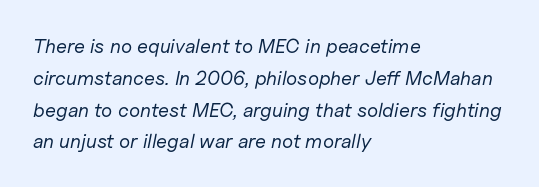
{"italic": "yes", "lean": "right", "slant_degrees": 11, "bold": "no", "underline": "no", "align": "left", "line_spacing": "normal", "line_spacing_ratio": 1.59, "letter_spacing": "normal", "letter_spacing_em": 0.0, "glyph_px": 20}
